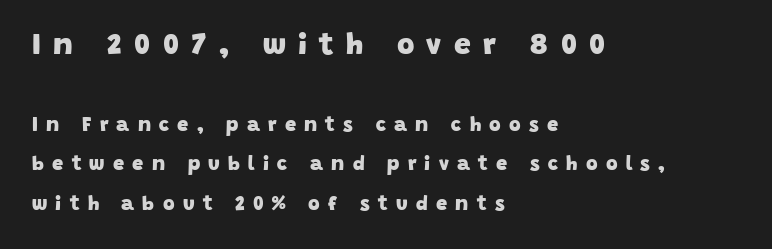
{"serif": "no", "bold": "yes", "weight": "heavy", "width": "normal", "stroke_contrast": "low", "x_height": "large", "monospaced": "no", "underline": "no", "align": "left", "line_spacing": "loose", "line_spacing_ratio": 1.99, "letter_spacing": "wide", "letter_spacing_em": 0.41, "larger_block": "first", "size_ratio": 1.5, "glyph_px": 30}
